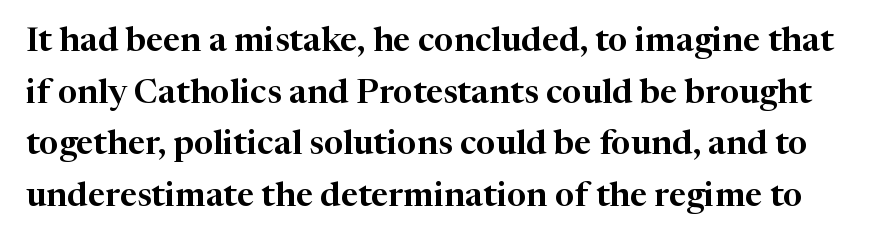
Q: Is the text italic (slanted)? A: No, it is upright.
Q: Is the typeface a serif or a sans-serif typeface? A: Serif.
Q: Is the text underlined? A: No.
Q: Is the spacing between letters normal or unusually wide? A: Normal.
Q: Is the spacing between lines tight, normal or loose? A: Normal.
Q: Width (condensed, normal, or wide)? A: Normal.
Q: Stroke contrast? A: High.
Q: x-height? A: Medium.
Q: Monospaced? A: No.
